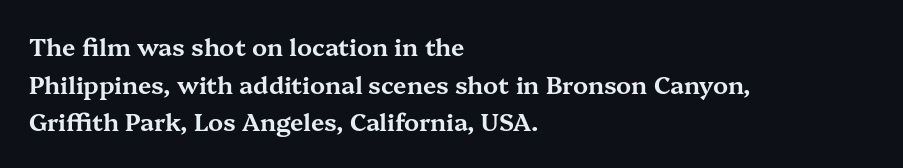
Students, observe: this is what conventionally led text looks like. When letters stand straight like this, we call the style roman or upright. Horizontally, the lines are justified to the leading edge only. The type is set solid horizontally, with unmodified tracking. The baseline area is clear.
